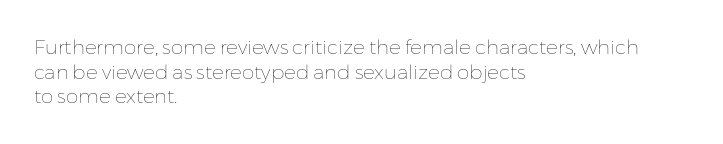
{"italic": "no", "bold": "no", "underline": "no", "align": "left", "line_spacing_ratio": 1.23, "letter_spacing": "normal", "letter_spacing_em": 0.0, "glyph_px": 20}
